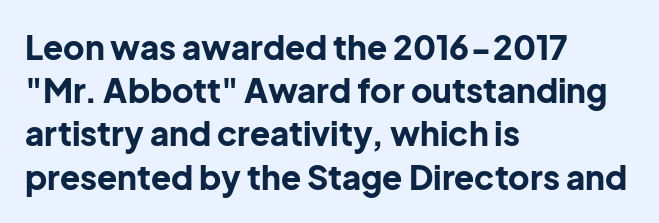
{"serif": "no", "italic": "no", "bold": "yes", "weight": "bold", "width": "normal", "stroke_contrast": "low", "x_height": "medium", "monospaced": "no", "underline": "no", "align": "left", "line_spacing": "normal", "line_spacing_ratio": 1.31, "letter_spacing": "normal", "letter_spacing_em": 0.0, "glyph_px": 33}
